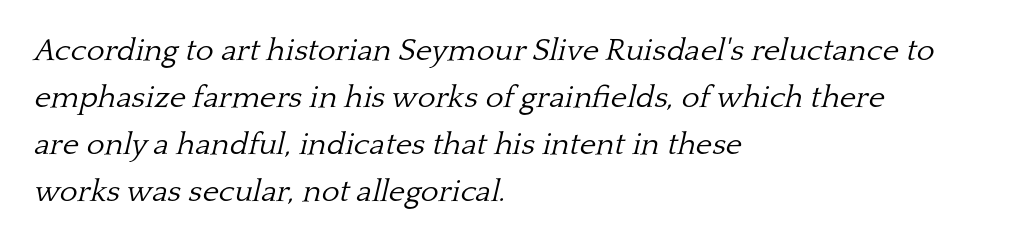
{"serif": "yes", "italic": "yes", "lean": "right", "slant_degrees": 13, "bold": "no", "weight": "light", "width": "normal", "stroke_contrast": "low", "x_height": "medium", "monospaced": "no", "underline": "no", "align": "left", "line_spacing": "normal", "line_spacing_ratio": 1.52, "letter_spacing": "normal", "letter_spacing_em": 0.0, "glyph_px": 31}
